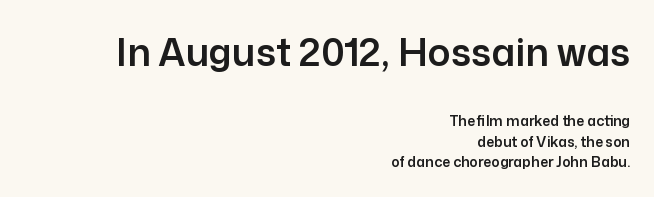
The image shows 38 px sans-serif type, upright; set right-aligned, normal line spacing (1.47x), normal letter spacing, not underlined; the first (top) block is 2.71x larger; low stroke contrast and a medium x-height.
